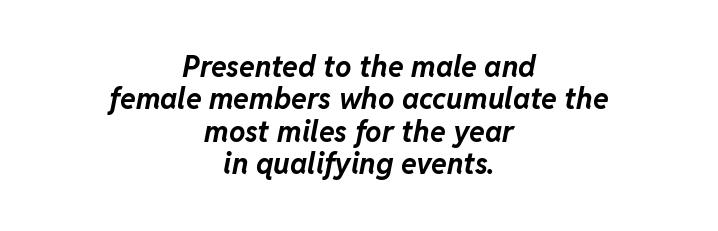
{"italic": "yes", "lean": "right", "slant_degrees": 11, "bold": "yes", "weight": "bold", "width": "normal", "stroke_contrast": "low", "x_height": "medium", "monospaced": "no", "underline": "no", "align": "center", "line_spacing": "tight", "line_spacing_ratio": 1.12, "letter_spacing": "normal", "letter_spacing_em": 0.0, "glyph_px": 29}
